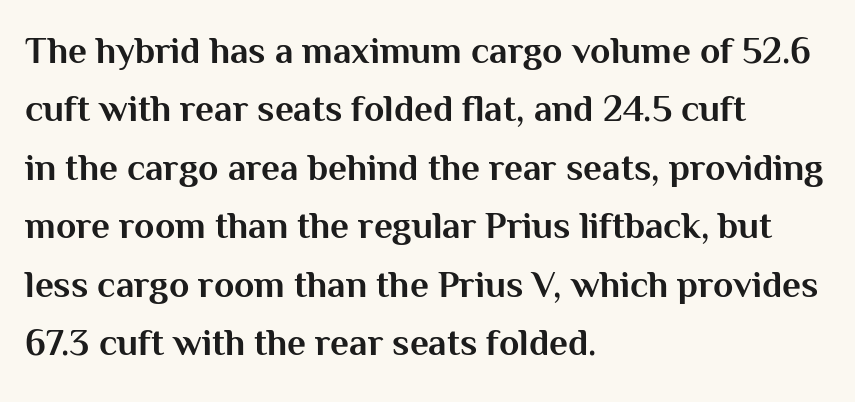
Q: Is the text bold? A: Yes.
Q: Is the text italic (slanted)? A: No, it is upright.
Q: Is the typeface a serif or a sans-serif typeface? A: Sans-serif.
Q: Is the text underlined? A: No.
Q: How is the paragraph aligned? A: Left-aligned.
Q: Is the spacing between letters normal or unusually wide? A: Normal.
Q: Is the spacing between lines tight, normal or loose? A: Normal.
Q: Width (condensed, normal, or wide)? A: Normal.
Q: Stroke contrast? A: Medium.
Q: x-height? A: Medium.
Q: Monospaced? A: No.
